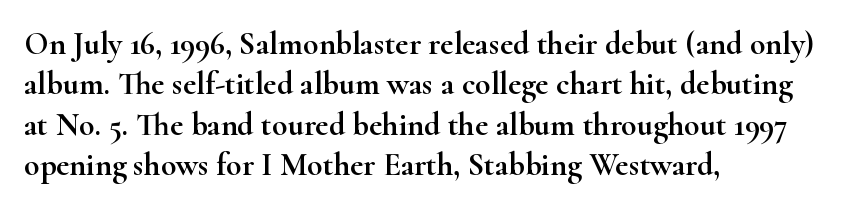
{"serif": "yes", "italic": "no", "width": "wide", "stroke_contrast": "high", "x_height": "small", "monospaced": "no", "underline": "no", "align": "left", "line_spacing": "normal", "line_spacing_ratio": 1.26, "letter_spacing": "normal", "letter_spacing_em": 0.0, "glyph_px": 32}
